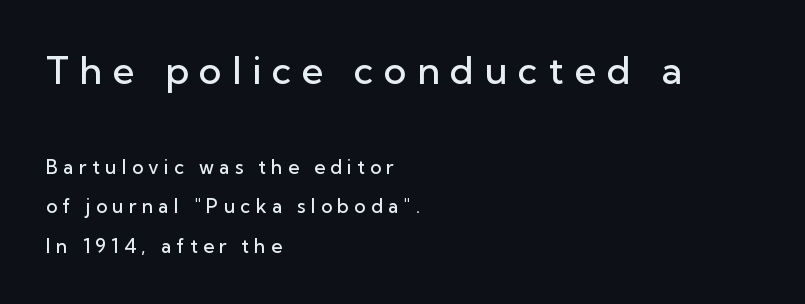
{"serif": "no", "italic": "no", "bold": "semi", "weight": "semibold", "width": "normal", "stroke_contrast": "low", "x_height": "medium", "monospaced": "no", "underline": "no", "align": "left", "line_spacing": "loose", "line_spacing_ratio": 2.07, "letter_spacing": "wide", "letter_spacing_em": 0.28, "larger_block": "first", "size_ratio": 2.0, "glyph_px": 38}
